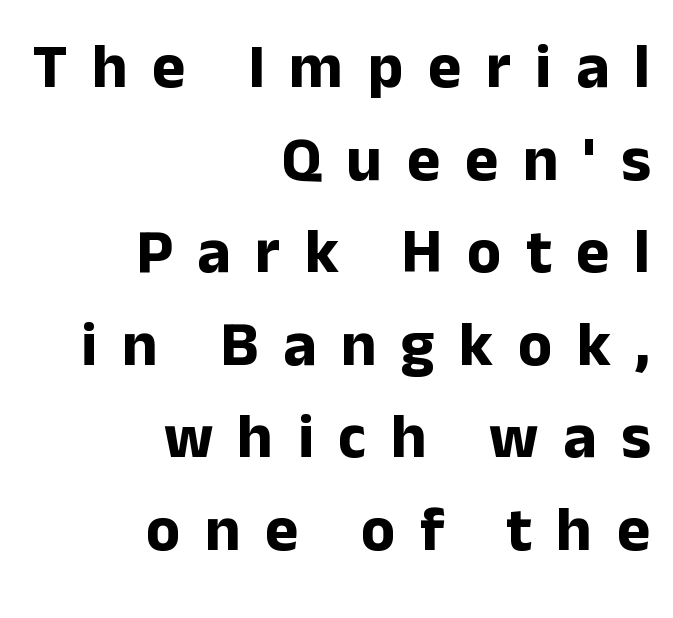
Clear beneath every line of the passage. Serif or sans? Sans — the stroke terminals are bare. The passage shown is typed in a proportional face where columns would drift. One glance says typical: line gaps are just what's usual. The horizontal fit of the characters is loose and conspicuously gappy.
